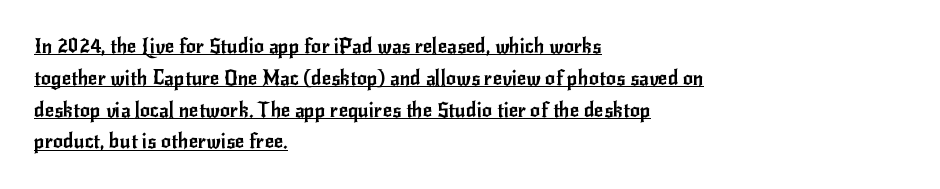
The image shows 20 px text type, upright; set left-aligned, normal line spacing (1.59x), normal letter spacing, underlined.
